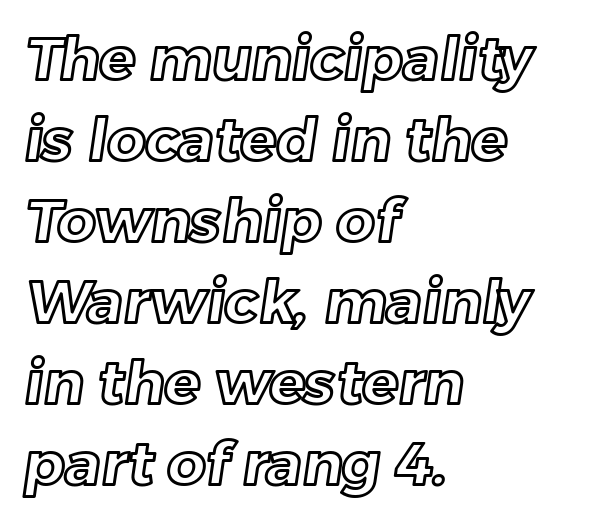
Q: Is the text underlined? A: No.
Q: How is the paragraph aligned? A: Left-aligned.
Q: Is the spacing between letters normal or unusually wide? A: Normal.
Q: Is the spacing between lines tight, normal or loose? A: Normal.
Q: Width (condensed, normal, or wide)? A: Normal.
Q: x-height? A: Medium.
Q: Monospaced? A: No.
